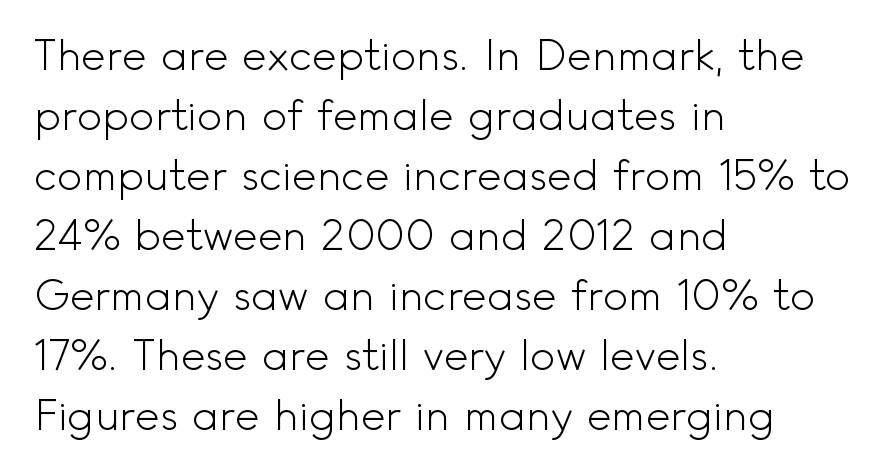
Q: Is the text bold? A: No.
Q: Is the text italic (slanted)? A: No, it is upright.
Q: Is the typeface a serif or a sans-serif typeface? A: Sans-serif.
Q: Is the text underlined? A: No.
Q: How is the paragraph aligned? A: Left-aligned.
Q: Is the spacing between letters normal or unusually wide? A: Normal.
Q: Is the spacing between lines tight, normal or loose? A: Normal.
Q: Width (condensed, normal, or wide)? A: Normal.
Q: x-height? A: Small.
Q: Monospaced? A: No.
